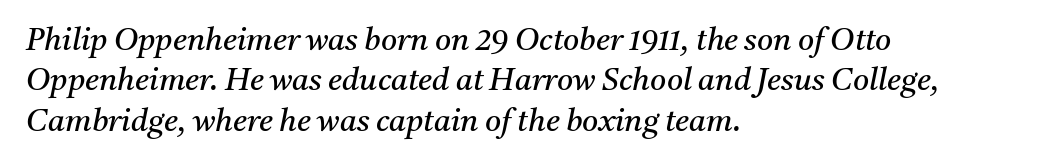
The image shows 31 px regular-weight serif type, italic (leaning right); set left-aligned, normal line spacing (1.3x), normal letter spacing, not underlined; medium stroke contrast and a medium x-height.
